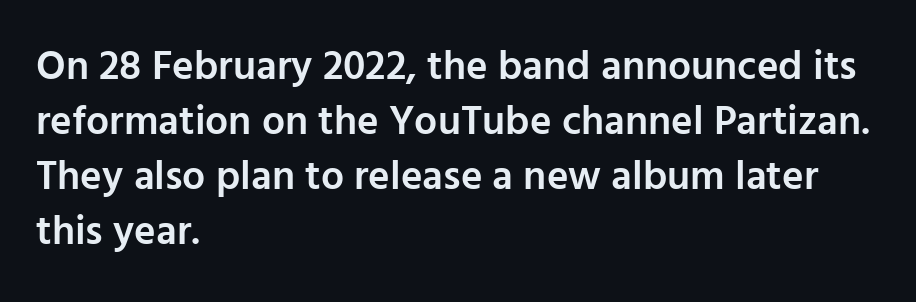
The image shows 41 px semibold sans-serif type, upright; set left-aligned, normal line spacing (1.34x), normal letter spacing, not underlined; low stroke contrast and a medium x-height.
